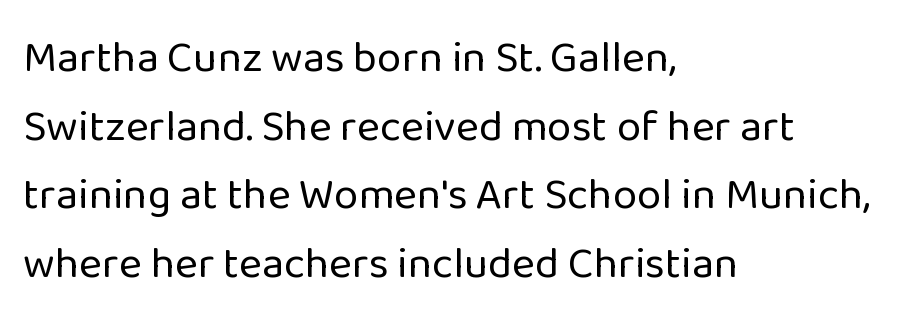
{"serif": "no", "italic": "no", "bold": "no", "weight": "regular", "width": "normal", "stroke_contrast": "low", "x_height": "medium", "monospaced": "no", "underline": "no", "align": "left", "line_spacing": "normal", "line_spacing_ratio": 1.56, "letter_spacing": "normal", "letter_spacing_em": 0.0, "glyph_px": 44}
